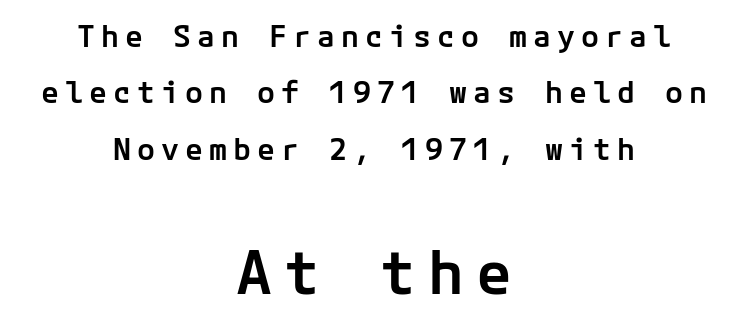
The image shows 60 px semibold sans-serif type, upright; set centered, line spacing 1.88x, unusually wide letter spacing (+0.2 em), not underlined; the second (bottom) block is 2.0x larger; low stroke contrast and a medium x-height.
